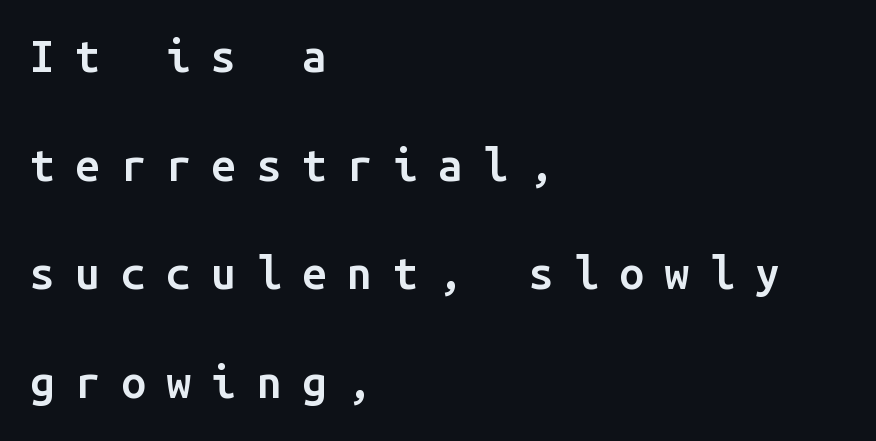
Q: Is the text bold? A: Semi-bold.
Q: Is the text italic (slanted)? A: No, it is upright.
Q: Is the typeface a serif or a sans-serif typeface? A: Sans-serif.
Q: Is the text underlined? A: No.
Q: How is the paragraph aligned? A: Left-aligned.
Q: Is the spacing between letters normal or unusually wide? A: Unusually wide.
Q: Is the spacing between lines tight, normal or loose? A: Loose.
Q: Width (condensed, normal, or wide)? A: Normal.
Q: Stroke contrast? A: Low.
Q: x-height? A: Medium.
Q: Monospaced? A: Yes.
